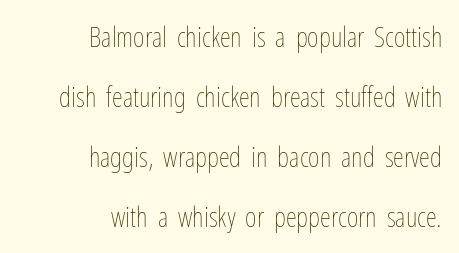
{"italic": "no", "bold": "no", "weight": "thin", "width": "condensed", "stroke_contrast": "low", "x_height": "medium", "monospaced": "no", "underline": "no", "align": "right", "line_spacing": "loose", "line_spacing_ratio": 2.14, "letter_spacing": "normal", "letter_spacing_em": 0.0, "glyph_px": 28}
